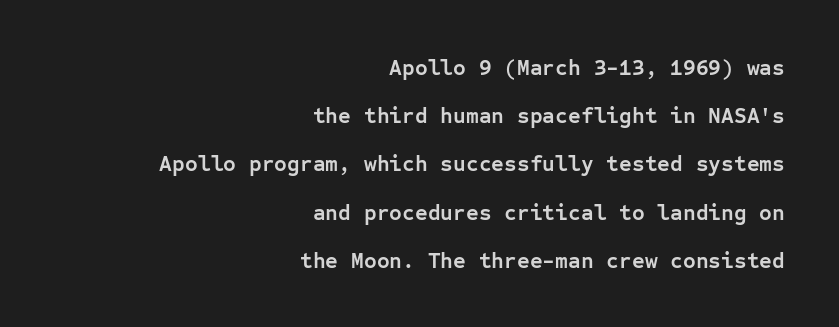
{"italic": "no", "bold": "yes", "underline": "no", "align": "right", "line_spacing": "loose", "line_spacing_ratio": 2.19, "letter_spacing": "normal", "letter_spacing_em": 0.0, "glyph_px": 22}
